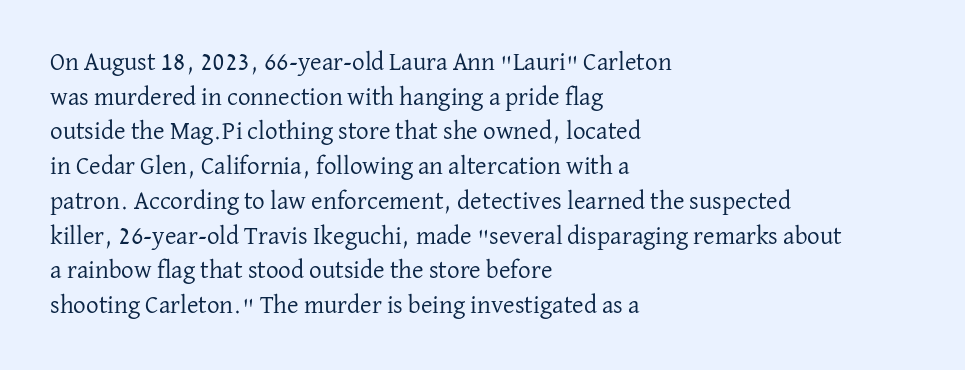
{"italic": "no", "bold": "no", "underline": "no", "align": "left", "line_spacing": "normal", "line_spacing_ratio": 1.39, "letter_spacing": "normal", "letter_spacing_em": 0.0, "glyph_px": 25}
